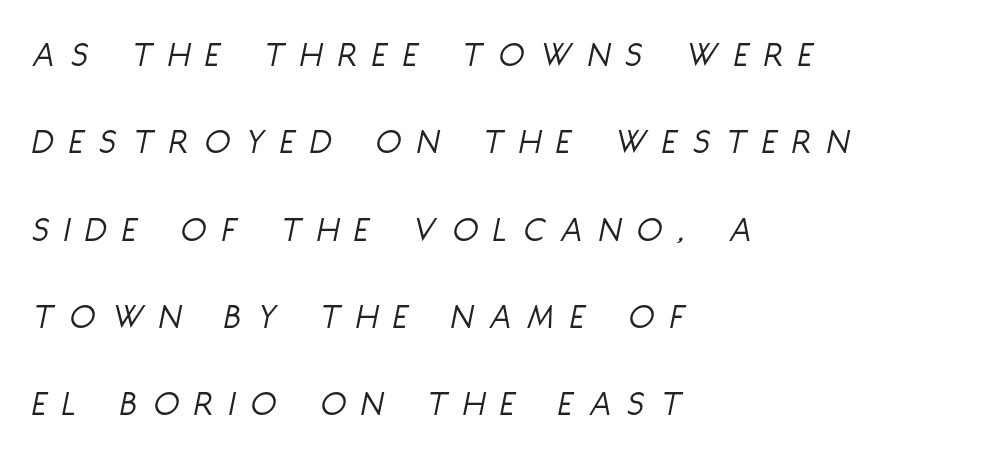
Each letter keeps its own natural width here, so spacing adapts to shape. Stem width sits at or under what a default text font uses. Each new line begins a long way beneath the previous one. The words here are not underlined. The axis of the letterforms is tilted away from vertical. This sample is left-justified, so line endings fall wherever the words run out.
